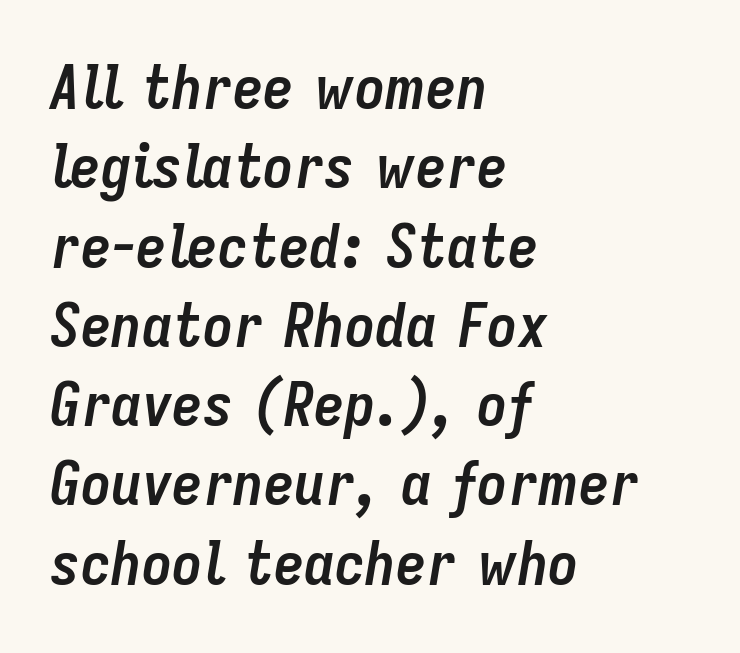
Is this a fixed-width face? No — the glyphs have proportional, varying widths. An italicized treatment has been applied to the whole sample. Characters follow at the spacing the type designer built in. Each row of text sits above clean, open space. The glyphs have the mass of a bold cut. Leading: standard.
